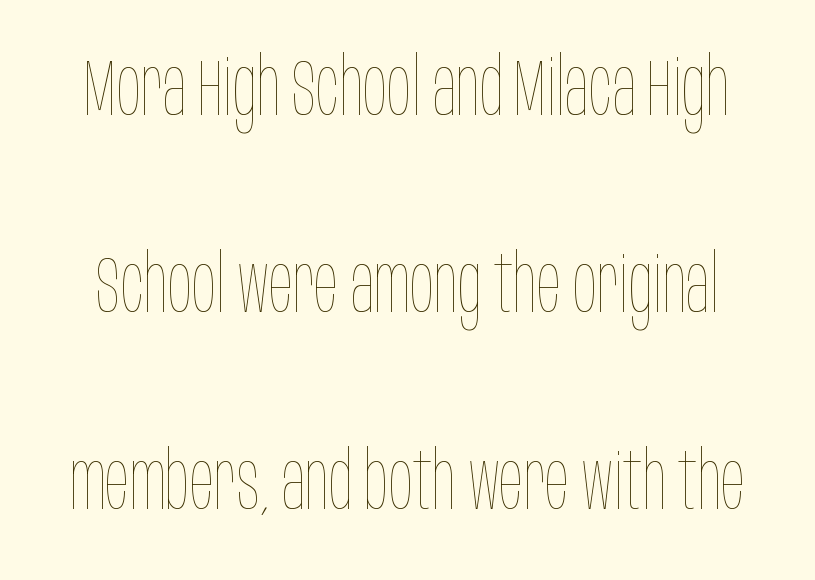
{"italic": "no", "bold": "no", "weight": "thin", "width": "condensed", "stroke_contrast": "low", "x_height": "large", "monospaced": "no", "underline": "no", "line_spacing": "loose", "line_spacing_ratio": 2.46, "letter_spacing": "normal", "letter_spacing_em": 0.0, "glyph_px": 80}
